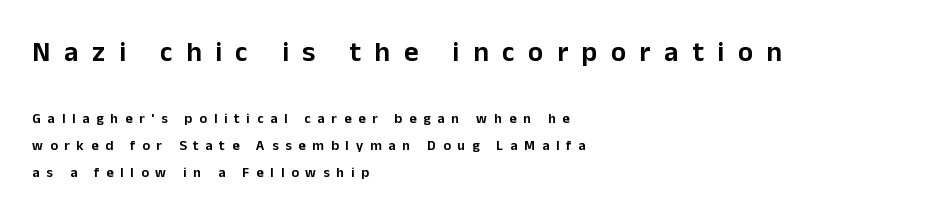
{"serif": "no", "italic": "no", "width": "normal", "stroke_contrast": "low", "x_height": "medium", "monospaced": "no", "underline": "no", "align": "left", "line_spacing": "loose", "line_spacing_ratio": 1.93, "letter_spacing": "wide", "letter_spacing_em": 0.49, "larger_block": "first", "size_ratio": 2.0, "glyph_px": 28}
